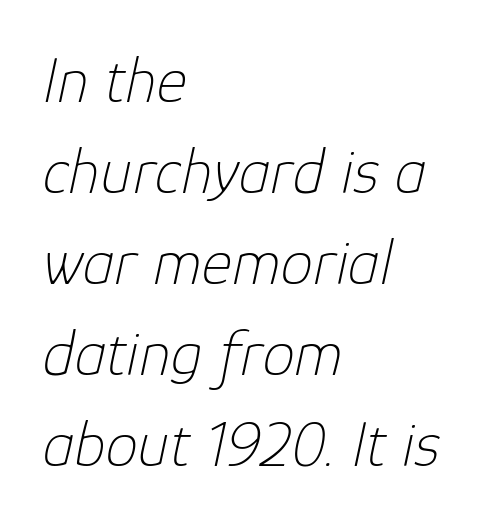
{"italic": "yes", "lean": "right", "slant_degrees": 12, "bold": "no", "weight": "thin", "width": "normal", "stroke_contrast": "low", "x_height": "medium", "monospaced": "no", "underline": "no", "align": "left", "line_spacing": "normal", "line_spacing_ratio": 1.4, "letter_spacing": "normal", "letter_spacing_em": 0.0, "glyph_px": 65}
